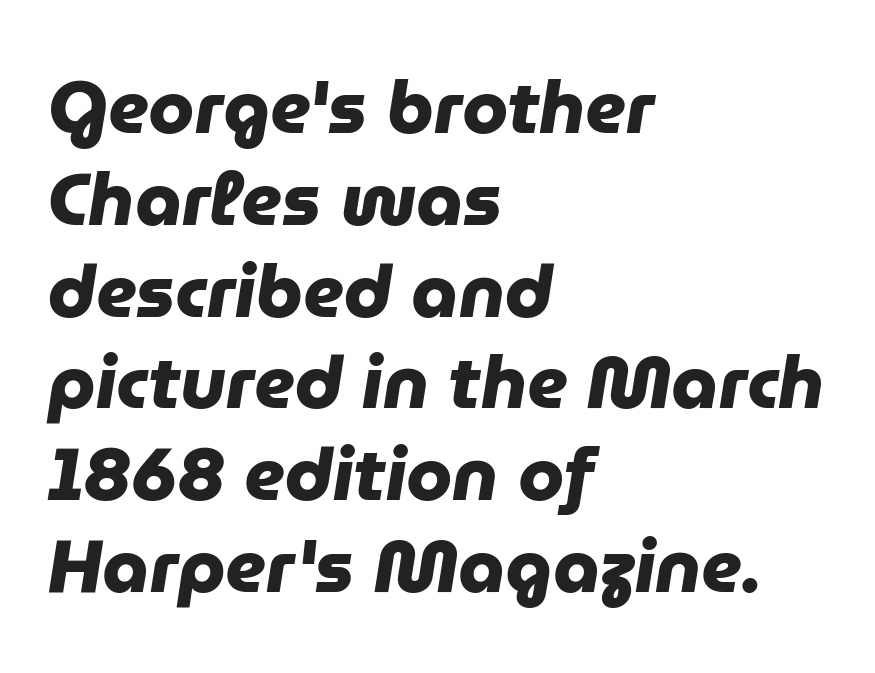
{"serif": "no", "bold": "yes", "weight": "heavy", "width": "normal", "stroke_contrast": "low", "x_height": "medium", "monospaced": "no", "underline": "no", "align": "left", "line_spacing_ratio": 1.24, "letter_spacing": "normal", "letter_spacing_em": 0.0, "glyph_px": 74}
